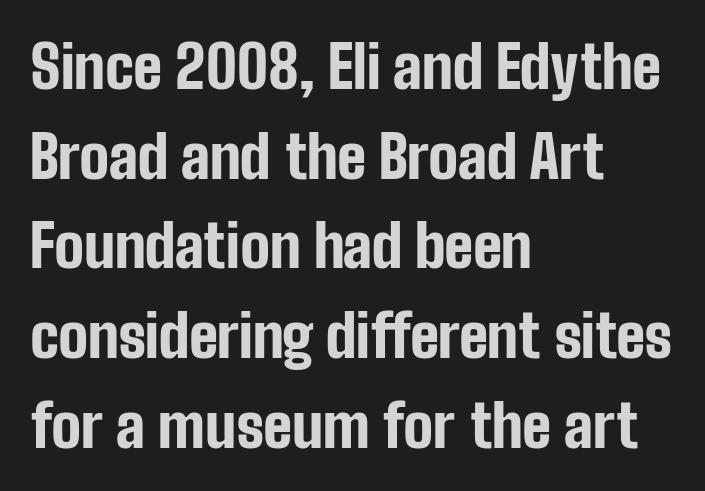
Q: Is the text bold? A: Yes.
Q: Is the text italic (slanted)? A: No, it is upright.
Q: Is the typeface a serif or a sans-serif typeface? A: Sans-serif.
Q: Is the text underlined? A: No.
Q: How is the paragraph aligned? A: Left-aligned.
Q: Is the spacing between letters normal or unusually wide? A: Normal.
Q: Is the spacing between lines tight, normal or loose? A: Normal.
Q: Width (condensed, normal, or wide)? A: Condensed.
Q: Stroke contrast? A: Low.
Q: x-height? A: Medium.
Q: Monospaced? A: No.
